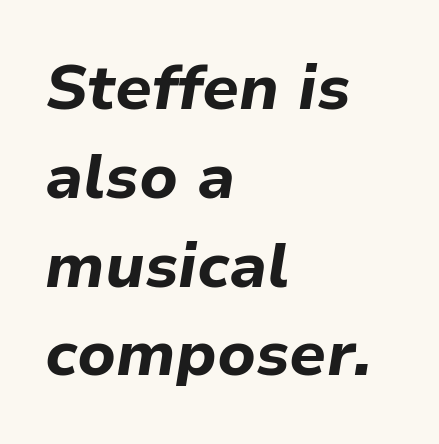
{"italic": "yes", "lean": "right", "slant_degrees": 9, "bold": "yes", "weight": "bold", "width": "normal", "stroke_contrast": "low", "x_height": "medium", "monospaced": "no", "underline": "no", "align": "left", "line_spacing": "normal", "line_spacing_ratio": 1.41, "letter_spacing": "normal", "letter_spacing_em": 0.0, "glyph_px": 63}
